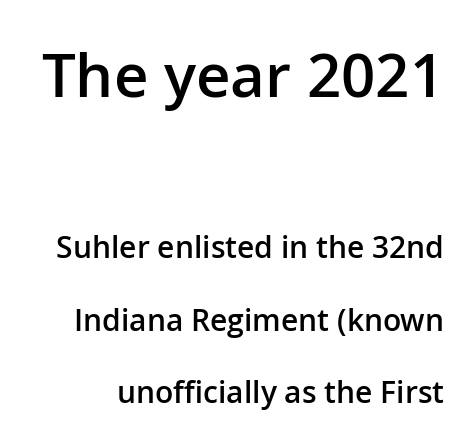
Q: Is the text bold? A: Semi-bold.
Q: Is the text italic (slanted)? A: No, it is upright.
Q: Is the typeface a serif or a sans-serif typeface? A: Sans-serif.
Q: Is the text underlined? A: No.
Q: Is the spacing between letters normal or unusually wide? A: Normal.
Q: Is the spacing between lines tight, normal or loose? A: Loose.
Q: Which block of text is set in a larger size, the first (top) or the second (bottom)? A: The first (top) one.
Q: Width (condensed, normal, or wide)? A: Normal.
Q: Stroke contrast? A: Low.
Q: x-height? A: Medium.
Q: Monospaced? A: No.
